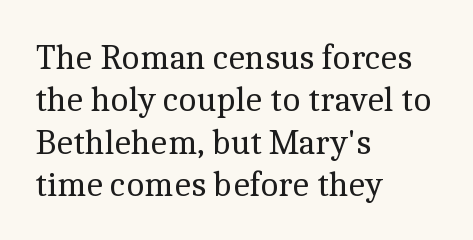
Q: Is the text bold? A: No.
Q: Is the text italic (slanted)? A: No, it is upright.
Q: Is the typeface a serif or a sans-serif typeface? A: Serif.
Q: Is the text underlined? A: No.
Q: How is the paragraph aligned? A: Left-aligned.
Q: Is the spacing between letters normal or unusually wide? A: Normal.
Q: Width (condensed, normal, or wide)? A: Normal.
Q: x-height? A: Medium.
Q: Monospaced? A: No.
